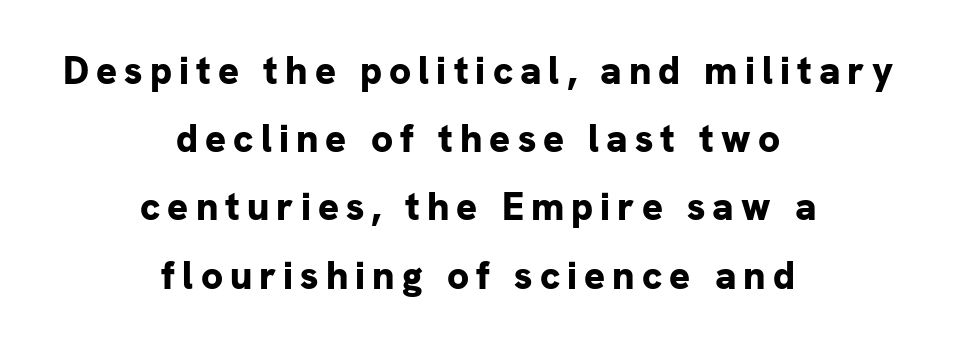
The image shows 39 px bold sans-serif type, upright; set centered, line spacing 1.75x, not underlined; low stroke contrast and a medium x-height.
